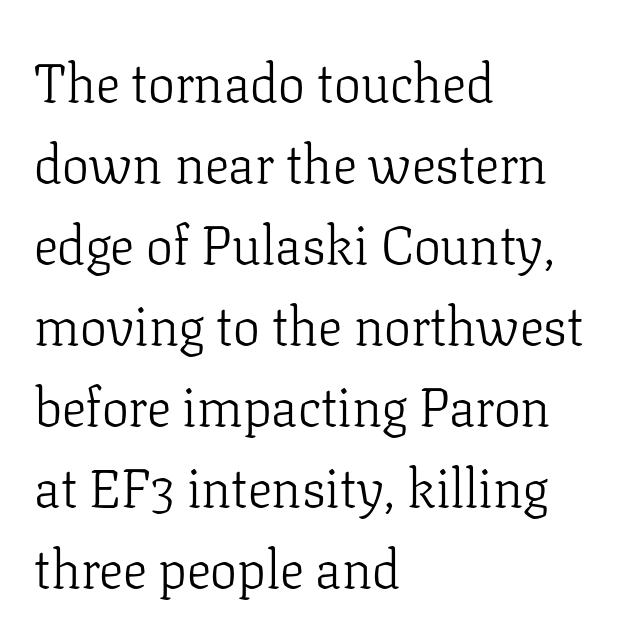
{"serif": "yes", "italic": "no", "bold": "no", "weight": "light", "width": "normal", "stroke_contrast": "low", "x_height": "medium", "monospaced": "no", "underline": "no", "align": "left", "line_spacing": "normal", "line_spacing_ratio": 1.5, "letter_spacing": "normal", "letter_spacing_em": 0.0, "glyph_px": 54}
